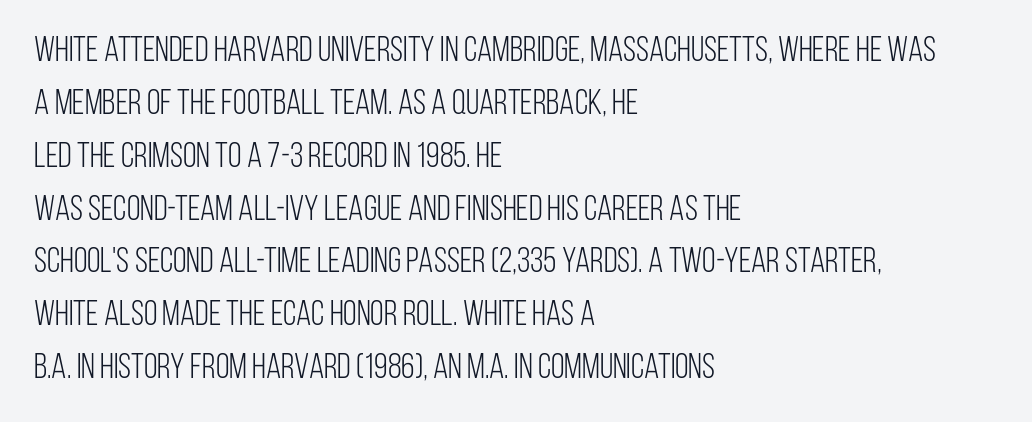
Do the letters lean? They stand straight. The passage shown is not underscored anywhere. These lines stack with their left ends in a neat column. Stems and bowls with no extra thickness — not bold. This sample has the flowing, uneven cadence of proportional lettering. Successive baselines arrive at the customary interval.
